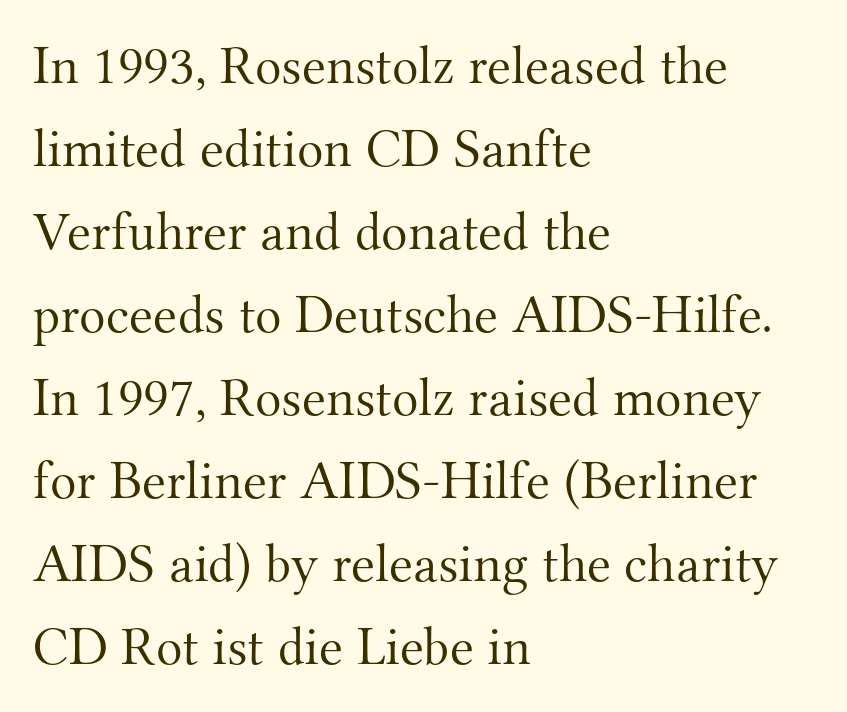
{"serif": "yes", "italic": "no", "bold": "no", "weight": "light", "width": "normal", "stroke_contrast": "medium", "x_height": "small", "monospaced": "no", "underline": "no", "align": "left", "line_spacing": "normal", "line_spacing_ratio": 1.51, "letter_spacing": "normal", "letter_spacing_em": 0.0, "glyph_px": 55}
